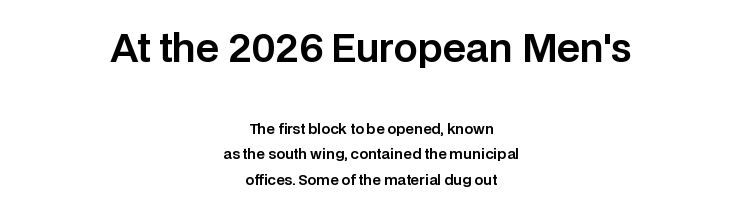
{"serif": "no", "italic": "no", "width": "normal", "stroke_contrast": "low", "x_height": "large", "monospaced": "no", "underline": "no", "align": "center", "line_spacing_ratio": 1.79, "letter_spacing": "normal", "letter_spacing_em": 0.0, "larger_block": "first", "size_ratio": 2.71, "glyph_px": 38}
